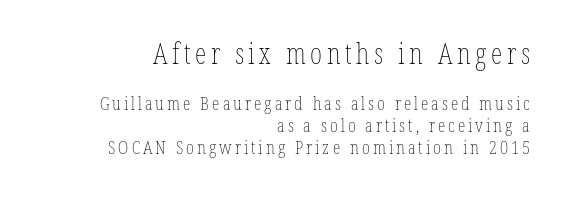
The passage shown is typed in a proportional face where columns would drift. Horizontal bands of white between lines are thin slivers. Caption: multi-line text, flush right, ragged left. This layout puts the oversized block above and the modest block below. Every character sits straight up, as roman type does.
